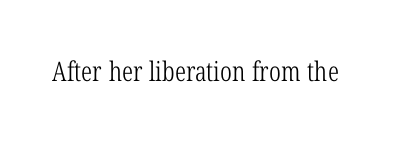
{"bold": "no", "underline": "no", "letter_spacing": "normal", "letter_spacing_em": 0.0, "glyph_px": 27}
